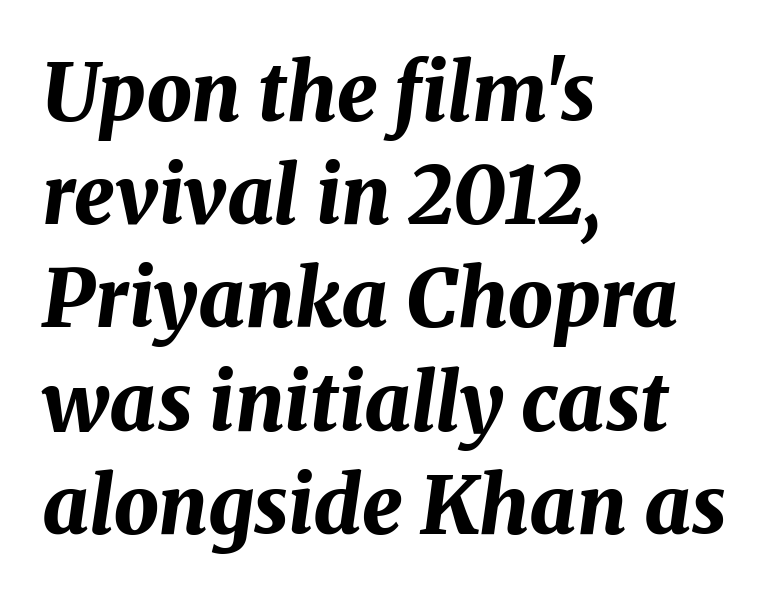
{"italic": "yes", "lean": "right", "slant_degrees": 8, "bold": "yes", "weight": "bold", "width": "normal", "stroke_contrast": "medium", "x_height": "medium", "monospaced": "no", "underline": "no", "align": "left", "line_spacing": "normal", "line_spacing_ratio": 1.29, "letter_spacing": "normal", "letter_spacing_em": 0.0, "glyph_px": 80}
